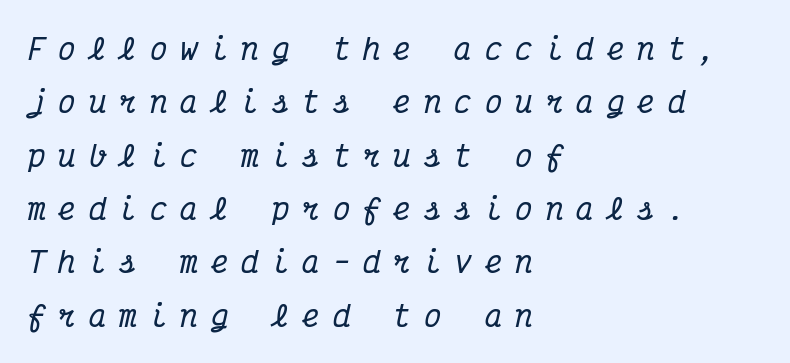
{"serif": "yes", "italic": "yes", "lean": "right", "slant_degrees": 12, "width": "condensed", "stroke_contrast": "medium", "x_height": "medium", "monospaced": "yes", "underline": "no", "align": "left", "line_spacing_ratio": 1.84, "letter_spacing": "wide", "letter_spacing_em": 0.45, "glyph_px": 29}
